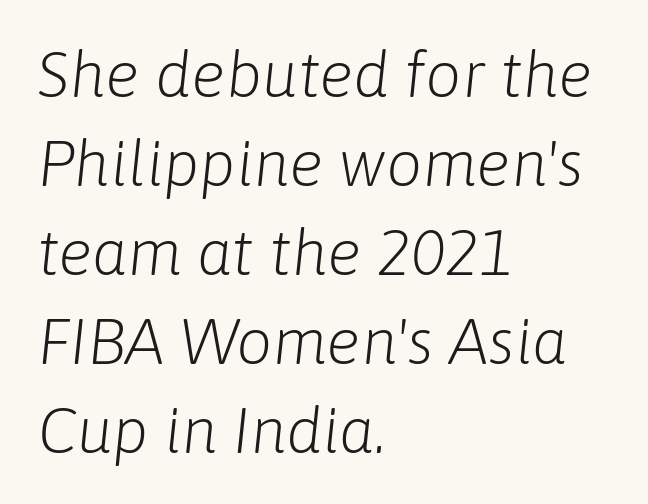
{"italic": "yes", "lean": "right", "slant_degrees": 6, "bold": "no", "weight": "light", "width": "normal", "stroke_contrast": "low", "x_height": "medium", "monospaced": "no", "underline": "no", "align": "left", "line_spacing": "normal", "line_spacing_ratio": 1.39, "letter_spacing": "normal", "letter_spacing_em": 0.0, "glyph_px": 64}
